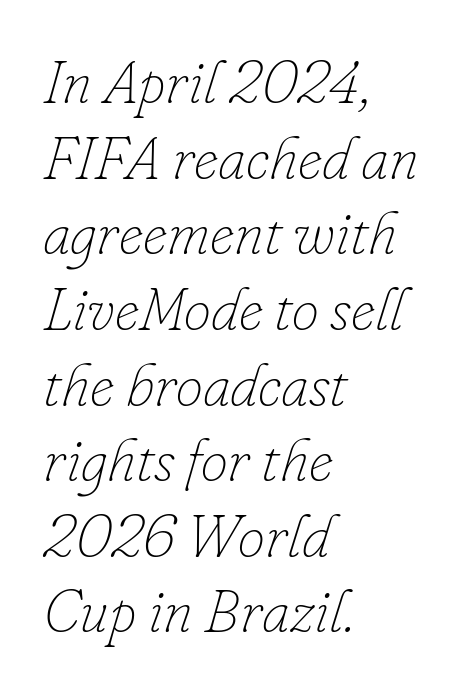
The image shows 61 px thin type, italic (leaning right); set left-aligned, line spacing 1.24x, normal letter spacing, not underlined; low stroke contrast and a small x-height.
